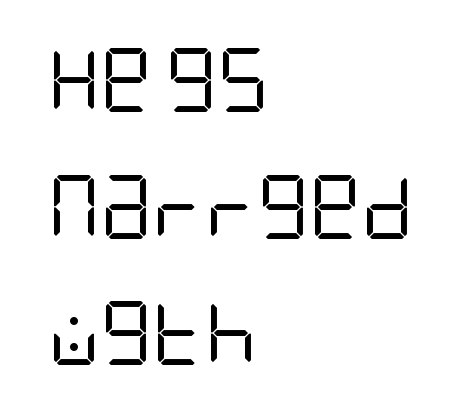
{"serif": "no", "italic": "no", "bold": "no", "weight": "regular", "width": "condensed", "stroke_contrast": "low", "x_height": "large", "underline": "no", "align": "left", "line_spacing": "loose", "line_spacing_ratio": 1.98, "letter_spacing": "normal", "letter_spacing_em": 0.0, "glyph_px": 64}
